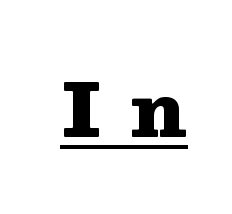
Q: Is the text bold? A: Yes.
Q: Is the text italic (slanted)? A: No, it is upright.
Q: Is the typeface a serif or a sans-serif typeface? A: Serif.
Q: Is the text underlined? A: Yes.
Q: Is the spacing between letters normal or unusually wide? A: Unusually wide.
Q: Width (condensed, normal, or wide)? A: Wide.
Q: Stroke contrast? A: Medium.
Q: x-height? A: Medium.
Q: Monospaced? A: No.
